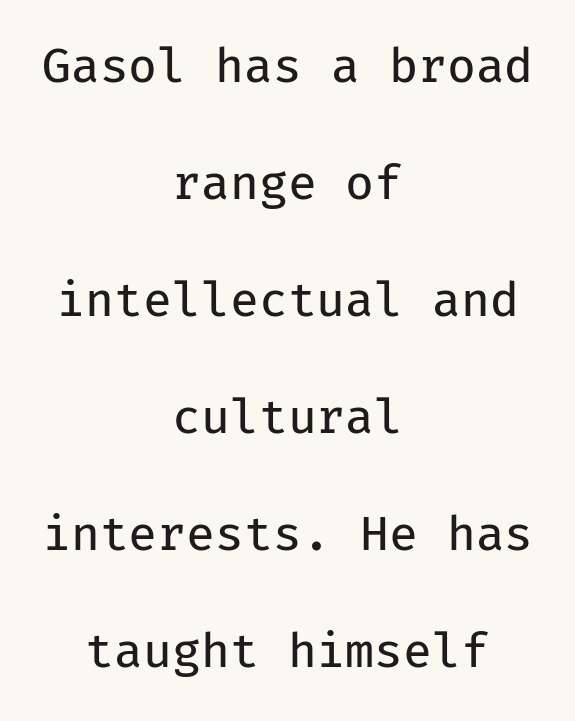
{"serif": "no", "italic": "no", "bold": "no", "weight": "regular", "width": "normal", "stroke_contrast": "low", "x_height": "medium", "monospaced": "yes", "underline": "no", "align": "center", "line_spacing": "loose", "line_spacing_ratio": 2.49, "letter_spacing": "normal", "letter_spacing_em": 0.0, "glyph_px": 47}
